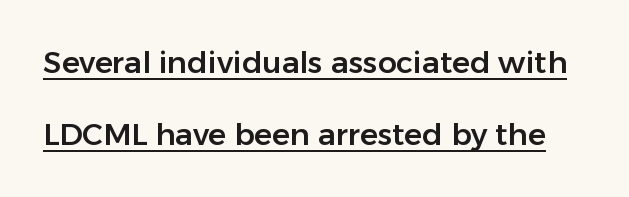
{"serif": "no", "italic": "no", "width": "normal", "stroke_contrast": "low", "x_height": "medium", "monospaced": "no", "underline": "yes", "line_spacing": "loose", "line_spacing_ratio": 2.41, "letter_spacing": "normal", "letter_spacing_em": 0.0, "glyph_px": 30}
